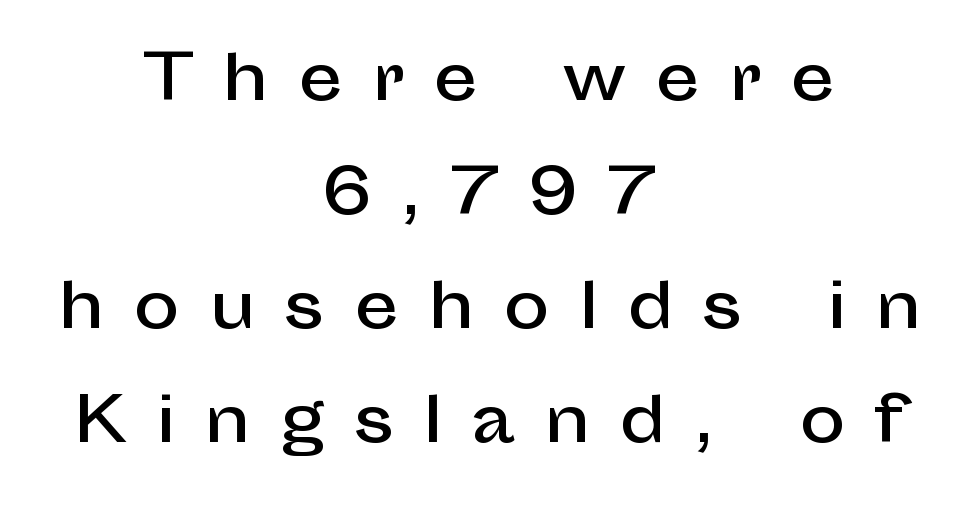
Short note: letters widely spaced. I'd call this a sans setting — the letters go barefoot. Lines of text with bare space underneath. Centered paragraph, ragged on both sides. The font's upright variant was chosen for this text.
